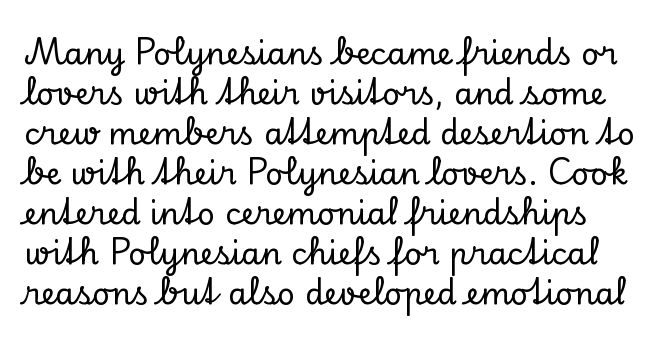
Q: Is the text italic (slanted)? A: No, it is upright.
Q: Is the text underlined? A: No.
Q: Is the spacing between letters normal or unusually wide? A: Normal.
Q: Is the spacing between lines tight, normal or loose? A: Normal.
Q: Width (condensed, normal, or wide)? A: Normal.
Q: Stroke contrast? A: Low.
Q: x-height? A: Small.
Q: Monospaced? A: No.
